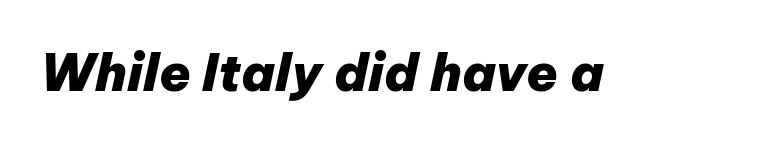
The image shows 51 px heavy type, italic (leaning right); set normal letter spacing, not underlined; low stroke contrast and a medium x-height.
